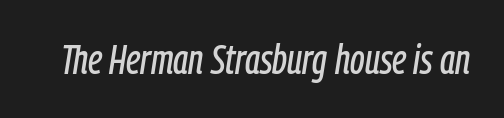
Q: Is the text italic (slanted)? A: Yes, it leans right by about 9 degrees.
Q: Is the text underlined? A: No.
Q: Is the spacing between letters normal or unusually wide? A: Normal.
Q: Width (condensed, normal, or wide)? A: Condensed.
Q: Stroke contrast? A: Low.
Q: x-height? A: Medium.
Q: Monospaced? A: No.
